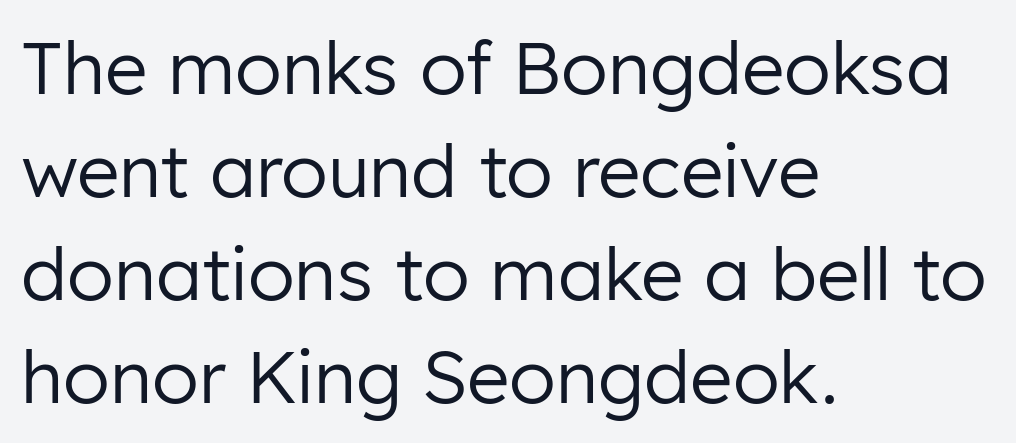
Q: Is the text bold? A: No.
Q: Is the text italic (slanted)? A: No, it is upright.
Q: Is the typeface a serif or a sans-serif typeface? A: Sans-serif.
Q: Is the text underlined? A: No.
Q: How is the paragraph aligned? A: Left-aligned.
Q: Is the spacing between letters normal or unusually wide? A: Normal.
Q: Is the spacing between lines tight, normal or loose? A: Normal.
Q: Width (condensed, normal, or wide)? A: Normal.
Q: Stroke contrast? A: Low.
Q: x-height? A: Medium.
Q: Monospaced? A: No.
